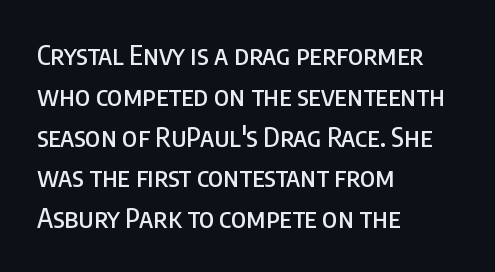
The image shows 27 px text type, upright; set left-aligned, normal line spacing (1.51x), normal letter spacing, not underlined.
